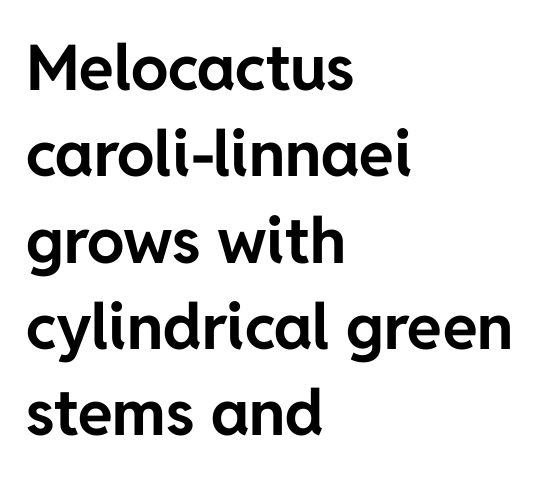
{"serif": "no", "italic": "no", "bold": "yes", "weight": "bold", "width": "normal", "stroke_contrast": "low", "x_height": "medium", "monospaced": "no", "underline": "no", "align": "left", "line_spacing": "normal", "line_spacing_ratio": 1.37, "letter_spacing": "normal", "letter_spacing_em": 0.0, "glyph_px": 63}
